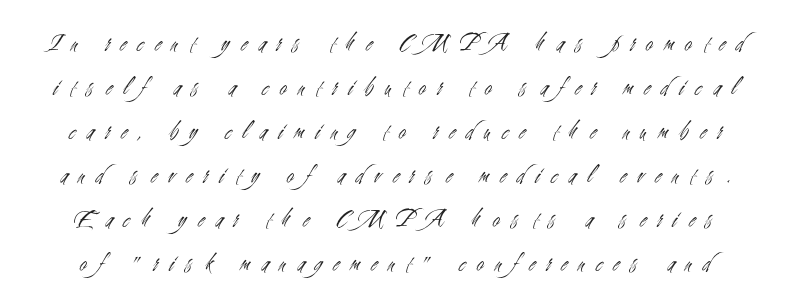
The image shows 25 px text type; set line spacing 1.76x, unusually wide letter spacing (+0.46 em), not underlined.
